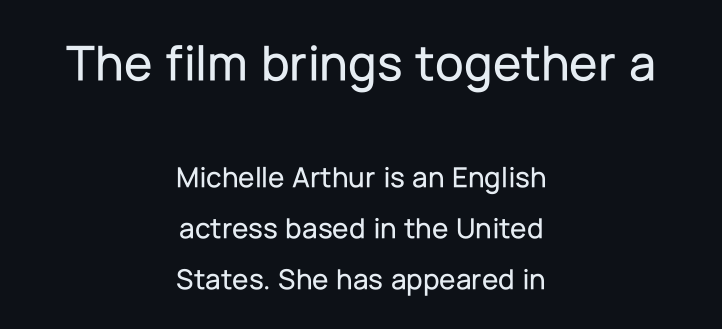
{"serif": "no", "italic": "no", "width": "normal", "stroke_contrast": "low", "x_height": "medium", "monospaced": "no", "underline": "no", "align": "center", "line_spacing": "normal", "line_spacing_ratio": 1.69, "letter_spacing": "normal", "letter_spacing_em": 0.0, "larger_block": "first", "size_ratio": 1.73, "glyph_px": 52}
